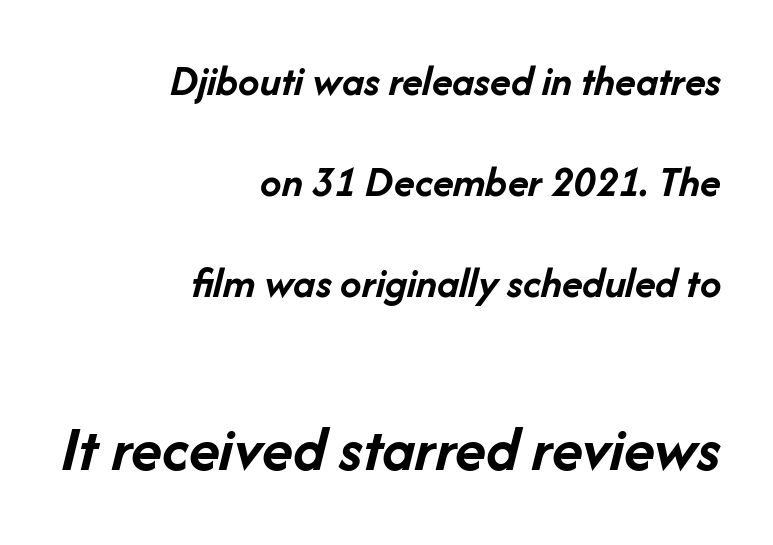
The rendering uses natural spacing where letterforms have individual widths. The glyphs look as if they've been sheared to an angle. Observe the ordinary spacing: letters are neighbours, not strangers. A full-strength bold gives these letters their thick strokes.
